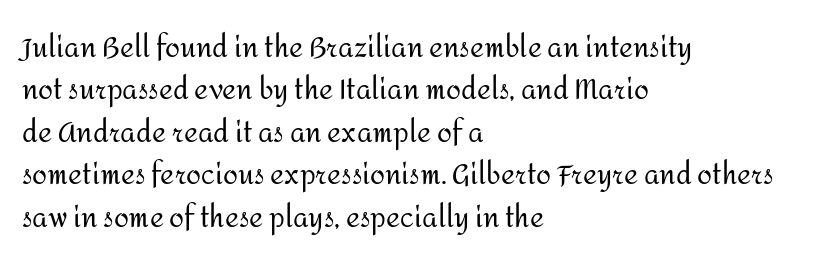
Characters follow at the spacing the type designer built in. Where is the straight margin? On the left. Weight: regular or lighter. Check the space under the baseline: it is left empty. Each new line begins a customary step beneath the previous one.
